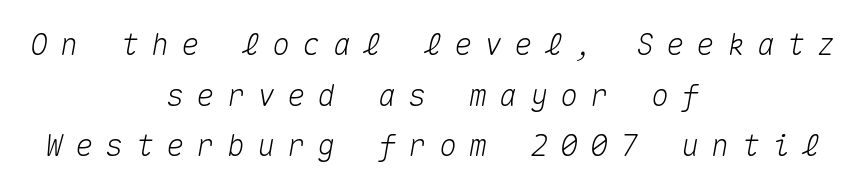
{"italic": "yes", "lean": "right", "slant_degrees": 10, "width": "normal", "stroke_contrast": "medium", "x_height": "medium", "monospaced": "yes", "underline": "no", "align": "center", "line_spacing": "normal", "line_spacing_ratio": 1.69, "letter_spacing": "wide", "letter_spacing_em": 0.41, "glyph_px": 30}
